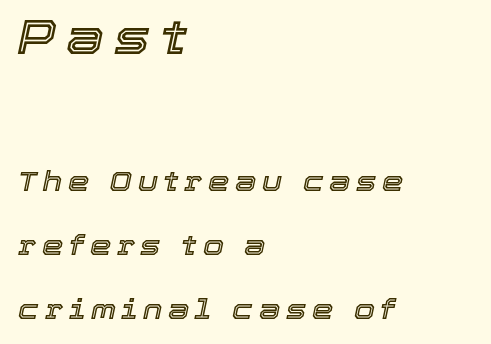
{"italic": "yes", "lean": "right", "slant_degrees": 12, "width": "normal", "x_height": "medium", "monospaced": "no", "underline": "no", "align": "left", "line_spacing": "loose", "line_spacing_ratio": 2.37, "letter_spacing": "wide", "letter_spacing_em": 0.21, "larger_block": "first", "size_ratio": 1.78, "glyph_px": 48}
